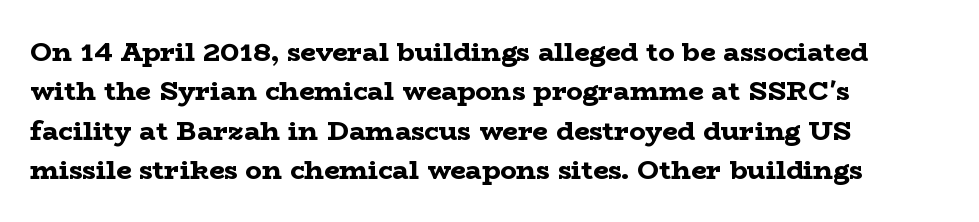
Q: Is the text bold? A: Yes.
Q: Is the text italic (slanted)? A: No, it is upright.
Q: Is the text underlined? A: No.
Q: How is the paragraph aligned? A: Left-aligned.
Q: Is the spacing between letters normal or unusually wide? A: Normal.
Q: Is the spacing between lines tight, normal or loose? A: Normal.
